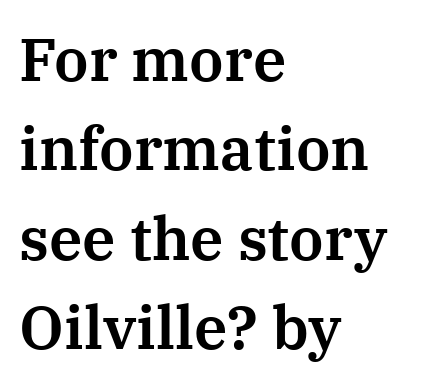
Q: Is the text italic (slanted)? A: No, it is upright.
Q: Is the typeface a serif or a sans-serif typeface? A: Serif.
Q: Is the text underlined? A: No.
Q: How is the paragraph aligned? A: Left-aligned.
Q: Is the spacing between letters normal or unusually wide? A: Normal.
Q: Is the spacing between lines tight, normal or loose? A: Normal.
Q: Width (condensed, normal, or wide)? A: Normal.
Q: Stroke contrast? A: Medium.
Q: x-height? A: Medium.
Q: Monospaced? A: No.
